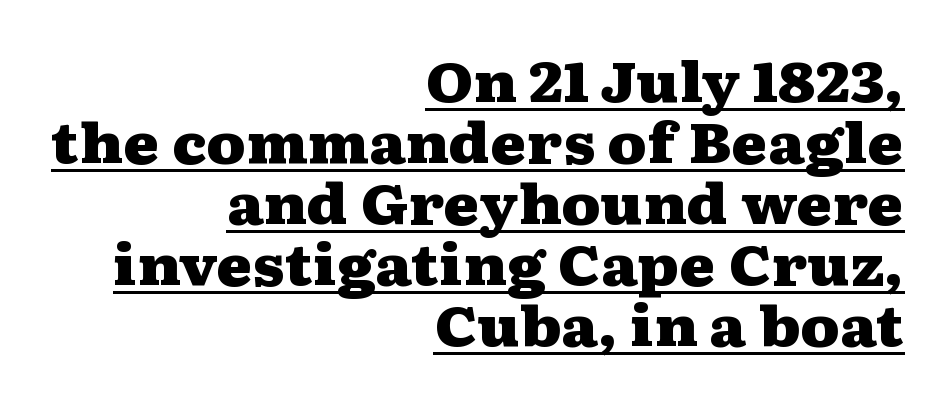
The image shows 55 px heavy, wide serif type, upright; set right-aligned, tight line spacing (1.11x), normal letter spacing, underlined; medium stroke contrast and a medium x-height.
